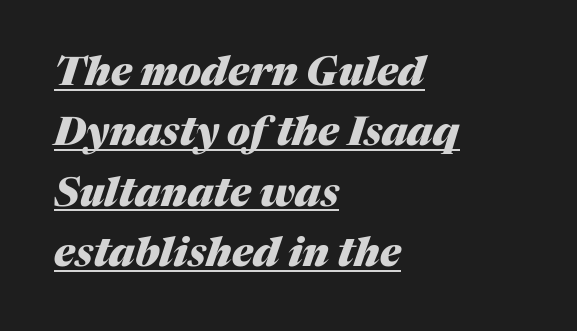
Q: Is the text bold? A: Yes.
Q: Is the text italic (slanted)? A: Yes, it leans right by about 17 degrees.
Q: Is the text underlined? A: Yes.
Q: How is the paragraph aligned? A: Left-aligned.
Q: Is the spacing between letters normal or unusually wide? A: Normal.
Q: Is the spacing between lines tight, normal or loose? A: Normal.
Q: Width (condensed, normal, or wide)? A: Normal.
Q: Stroke contrast? A: Medium.
Q: x-height? A: Medium.
Q: Monospaced? A: No.
